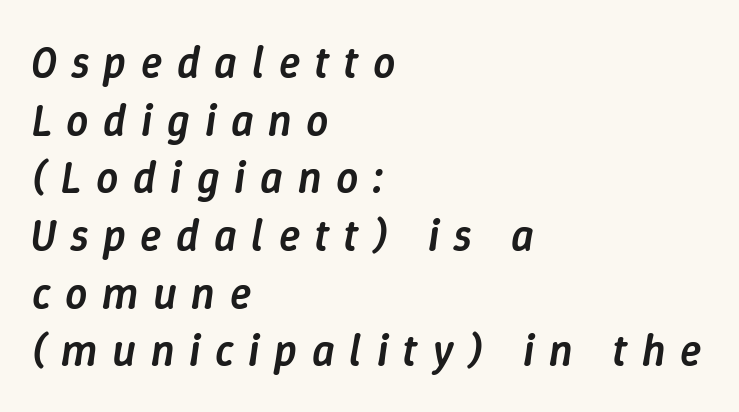
Semibold letterforms, between regular and bold. This block has exactly the height ordinary leading produces. Line starts are locked; line ends wander. The type is letterspaced generously, with wide tracking.
